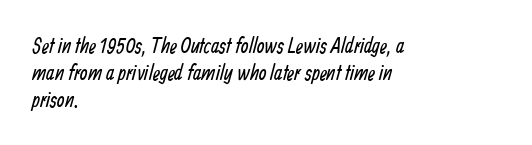
{"bold": "no", "underline": "no", "align": "left", "line_spacing_ratio": 1.23, "letter_spacing": "normal", "letter_spacing_em": 0.0, "glyph_px": 22}
